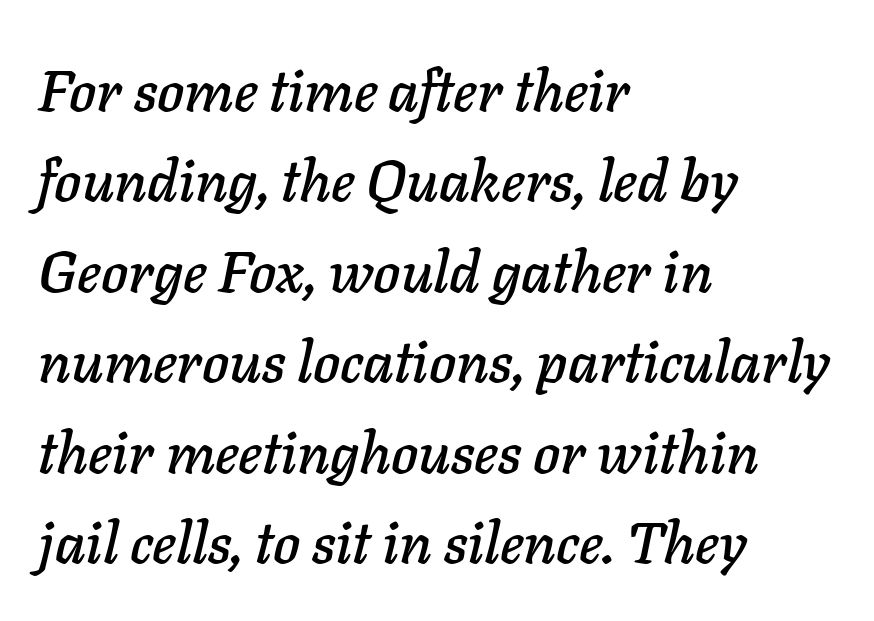
{"italic": "yes", "lean": "right", "slant_degrees": 11, "width": "normal", "stroke_contrast": "low", "x_height": "medium", "monospaced": "no", "underline": "no", "align": "left", "line_spacing": "normal", "line_spacing_ratio": 1.56, "letter_spacing": "normal", "letter_spacing_em": 0.0, "glyph_px": 58}
